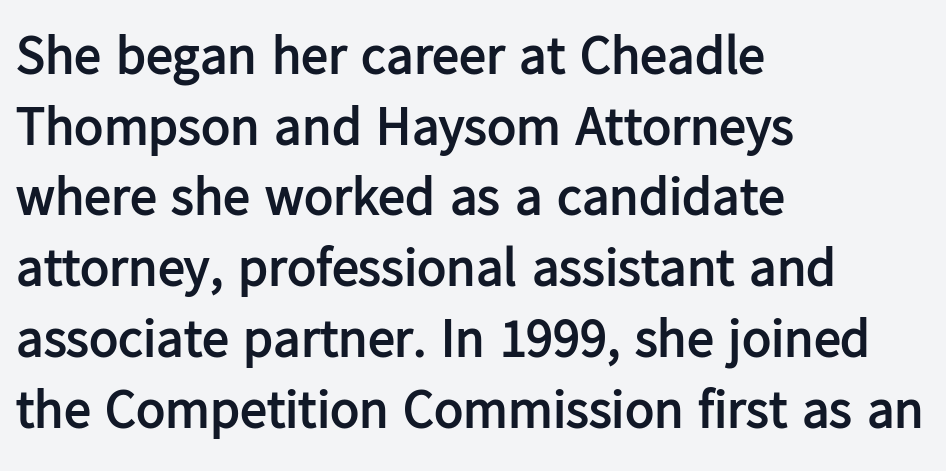
The image shows 54 px semibold sans-serif type, upright; set left-aligned, normal line spacing (1.31x), normal letter spacing, not underlined; low stroke contrast and a medium x-height.
